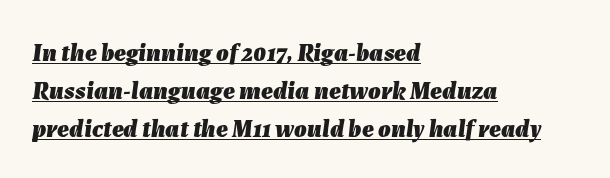
The image shows 25 px bold type, italic (leaning right); set left-aligned, normal line spacing (1.53x), normal letter spacing, underlined.
